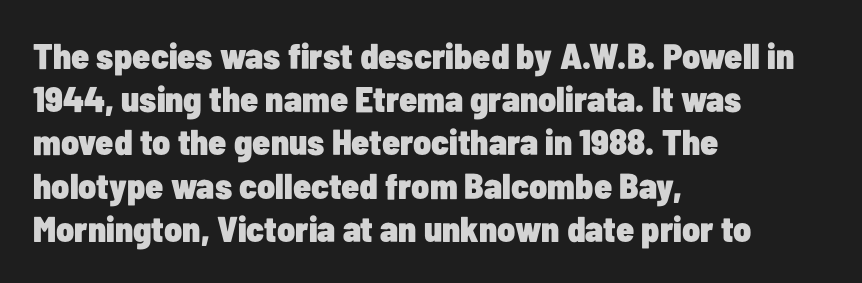
{"serif": "no", "italic": "no", "bold": "yes", "weight": "heavy", "width": "condensed", "stroke_contrast": "low", "x_height": "medium", "monospaced": "no", "underline": "no", "align": "left", "line_spacing_ratio": 1.2, "letter_spacing": "normal", "letter_spacing_em": 0.0, "glyph_px": 36}
